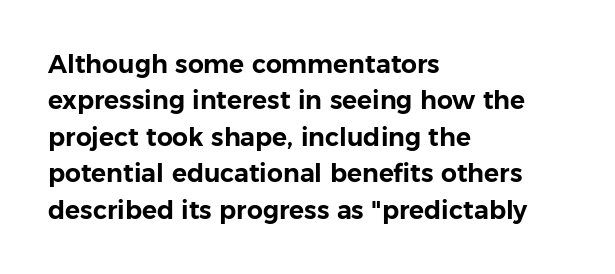
{"italic": "no", "underline": "no", "align": "left", "line_spacing": "normal", "line_spacing_ratio": 1.46, "letter_spacing": "normal", "letter_spacing_em": 0.0, "glyph_px": 25}
